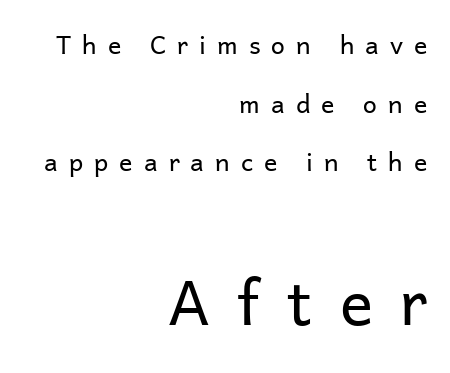
Two sizes are in play, and the larger belongs to the second block. Designer's note — italics off, roman on. This sample is right-justified, so line beginnings fall wherever the words allow. Bold? No — there's no thickening of the strokes. Nothing sits at the stroke ends, so this counts as sans-serif.
